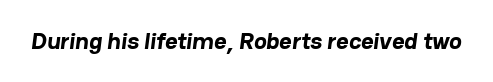
Standard letterfit; no display-style spreading of the glyphs. What weight is shown? A full bold with thick strokes. Has an underline been added? It has not.
